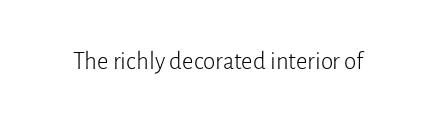
Q: Is the text bold? A: No.
Q: Is the text italic (slanted)? A: No, it is upright.
Q: Is the text underlined? A: No.
Q: Is the spacing between letters normal or unusually wide? A: Normal.
